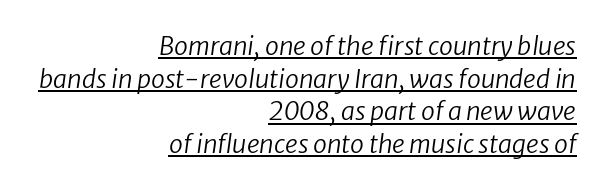
Q: Is the text bold? A: No.
Q: Is the text italic (slanted)? A: Yes, it leans right by about 8 degrees.
Q: Is the text underlined? A: Yes.
Q: How is the paragraph aligned? A: Right-aligned.
Q: Is the spacing between letters normal or unusually wide? A: Normal.
Q: Is the spacing between lines tight, normal or loose? A: Normal.
